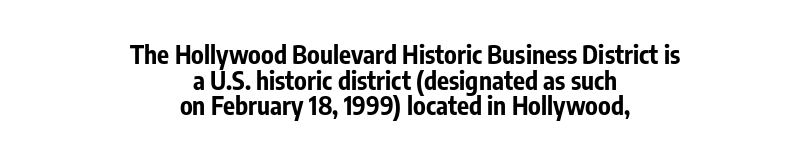
The lines are packed closely together with very little leading. Designer's note — italics off, roman on. Typographic density is high because the face is bold. Short note: letters normally spaced.
